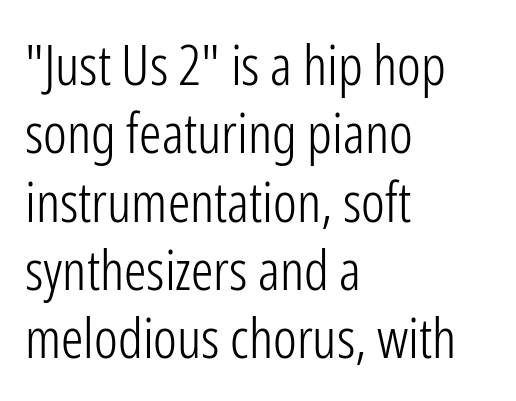
{"serif": "no", "italic": "no", "bold": "no", "weight": "light", "width": "condensed", "stroke_contrast": "low", "x_height": "medium", "monospaced": "no", "underline": "no", "align": "left", "line_spacing_ratio": 1.22, "letter_spacing": "normal", "letter_spacing_em": 0.0, "glyph_px": 56}
